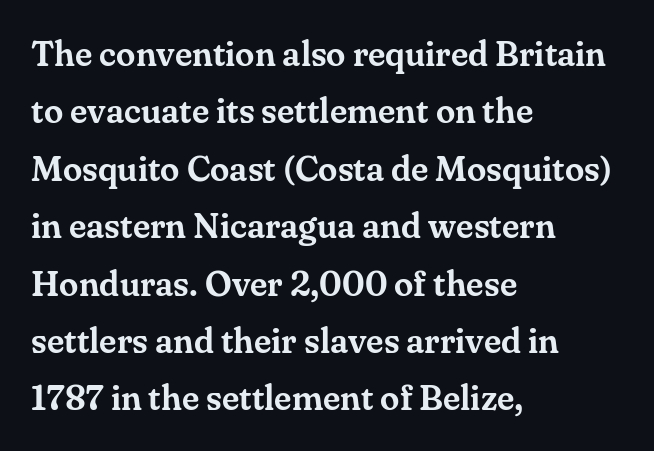
The image shows 35 px serif type, upright; set left-aligned, normal line spacing (1.64x), normal letter spacing, not underlined; medium stroke contrast and a small x-height.
